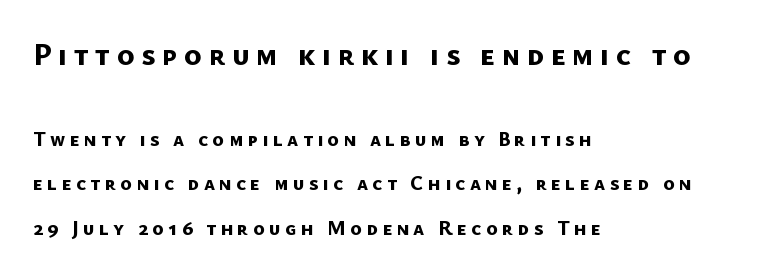
The image shows 30 px bold sans-serif type; set left-aligned, loose line spacing (2.23x), unusually wide letter spacing (+0.22 em), not underlined; the first (top) block is 1.5x larger; low stroke contrast and a medium x-height.
